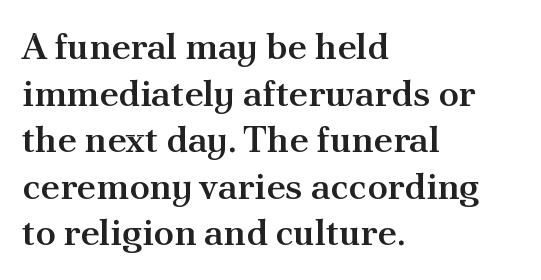
Q: Is the text bold? A: Semi-bold.
Q: Is the text italic (slanted)? A: No, it is upright.
Q: Is the typeface a serif or a sans-serif typeface? A: Serif.
Q: Is the text underlined? A: No.
Q: How is the paragraph aligned? A: Left-aligned.
Q: Is the spacing between letters normal or unusually wide? A: Normal.
Q: Is the spacing between lines tight, normal or loose? A: Normal.
Q: Width (condensed, normal, or wide)? A: Normal.
Q: Stroke contrast? A: Medium.
Q: x-height? A: Small.
Q: Monospaced? A: No.
